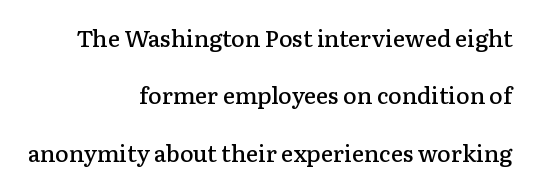
One glance says open: line gaps are wider than usual. Teacher's note: observe the even right margin — that is flush-right alignment. In terms of weight, the rendering is demibold, just under bold. The typography opts for an upright posture over an oblique one. Honestly, the letter spacing is just normal — you wouldn't notice it.
